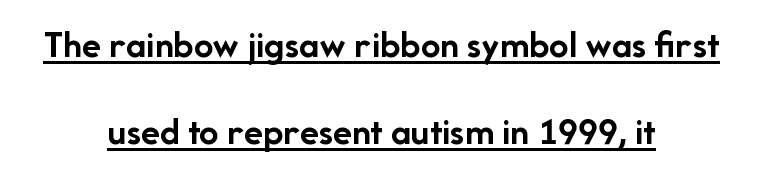
{"serif": "no", "italic": "no", "bold": "yes", "weight": "semibold", "width": "normal", "stroke_contrast": "low", "x_height": "medium", "monospaced": "no", "underline": "yes", "align": "center", "line_spacing": "loose", "line_spacing_ratio": 2.22, "letter_spacing": "normal", "letter_spacing_em": 0.0, "glyph_px": 39}
